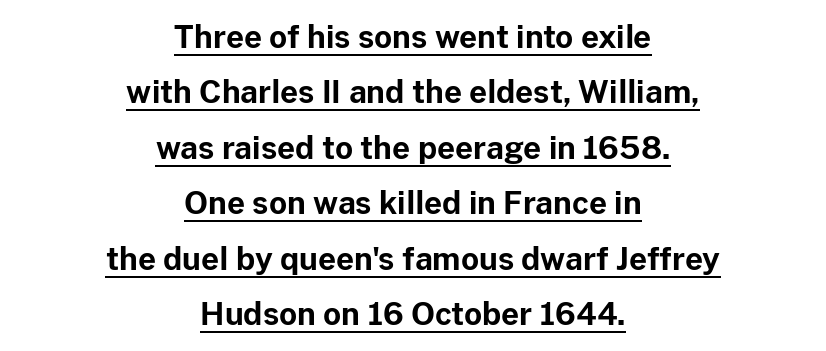
{"serif": "no", "italic": "no", "bold": "yes", "weight": "bold", "width": "normal", "stroke_contrast": "low", "x_height": "medium", "monospaced": "no", "underline": "yes", "align": "center", "line_spacing_ratio": 1.79, "letter_spacing": "normal", "letter_spacing_em": 0.0, "glyph_px": 31}
